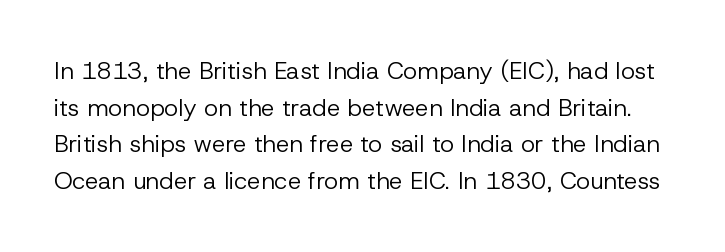
{"italic": "no", "bold": "no", "underline": "no", "line_spacing": "normal", "line_spacing_ratio": 1.53, "letter_spacing": "normal", "letter_spacing_em": 0.0, "glyph_px": 24}
